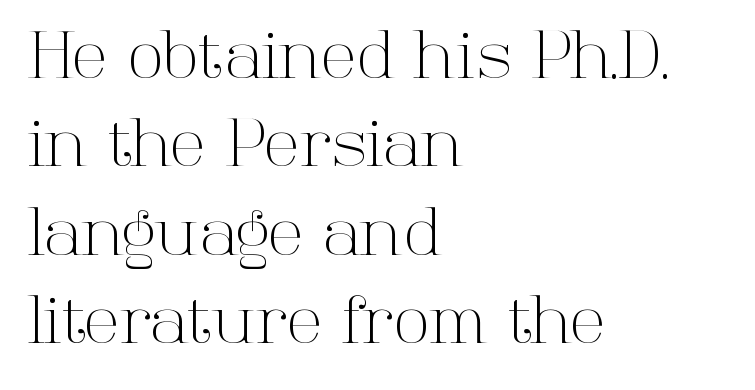
Q: Is the text bold? A: No.
Q: Is the text italic (slanted)? A: No, it is upright.
Q: Is the typeface a serif or a sans-serif typeface? A: Serif.
Q: Is the text underlined? A: No.
Q: How is the paragraph aligned? A: Left-aligned.
Q: Is the spacing between letters normal or unusually wide? A: Normal.
Q: Is the spacing between lines tight, normal or loose? A: Normal.
Q: Width (condensed, normal, or wide)? A: Normal.
Q: Stroke contrast? A: High.
Q: x-height? A: Medium.
Q: Monospaced? A: No.
